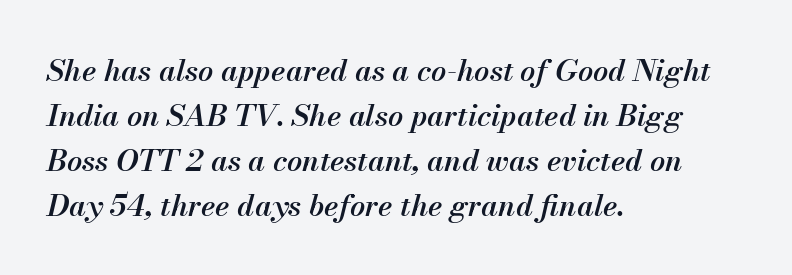
Evenly set lines give the paragraph a standard silhouette. These words are printed semibold, heavier than regular yet not bold. Compared with ordinary roman type, these characters are visibly tilted. A classic flush-left, rag-right setting is used for this passage.
